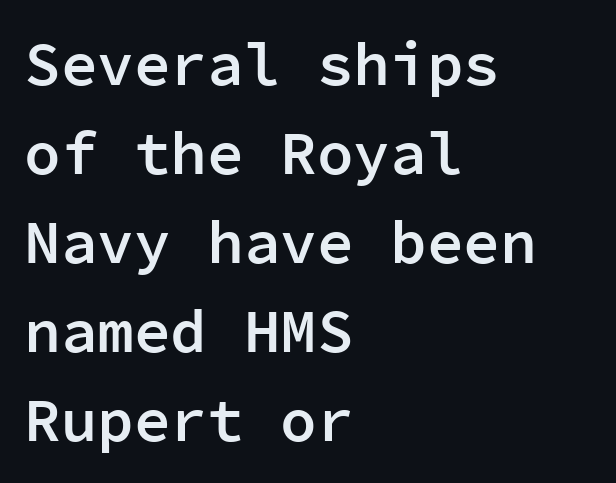
This sample is left-justified, so line endings fall wherever the words run out. Every character here occupies the same horizontal width, giving the sample a typewriter-like rhythm. Each new line begins a customary step beneath the previous one. Only glyphs here, with clear space below each row.
